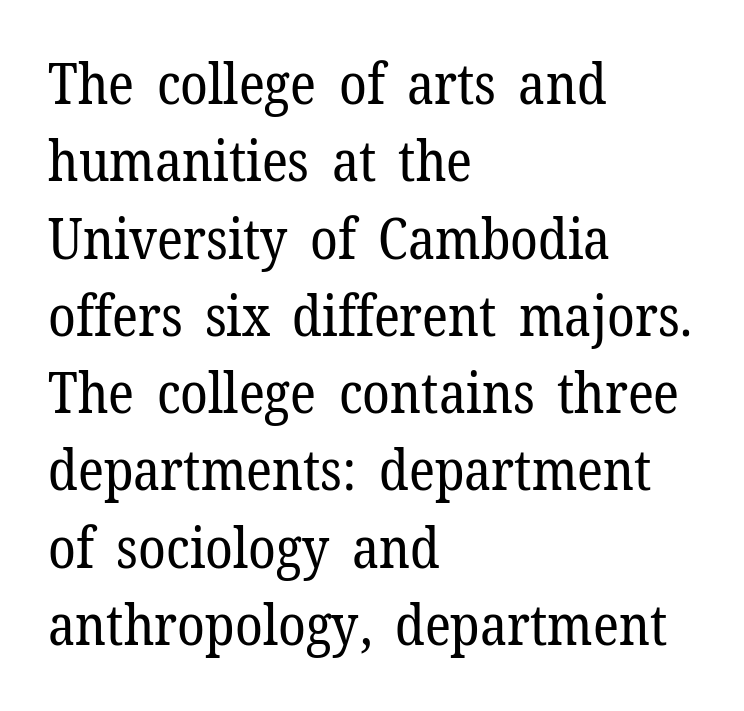
Varying glyph widths throughout — classic text-font behaviour. The passage shown has conventional tracking throughout. The face used here is seriffed, in the tradition of book romans. Baseline-to-baseline distance is the conventional proportion of letter height. The glyphs are unaccompanied by any horizontal stroke below them.
